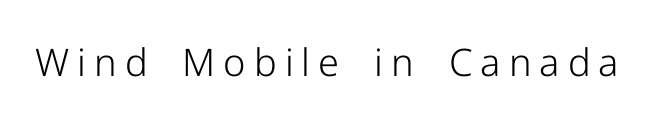
{"serif": "no", "italic": "no", "bold": "no", "weight": "light", "width": "normal", "stroke_contrast": "low", "x_height": "medium", "monospaced": "no", "underline": "no", "letter_spacing": "wide", "letter_spacing_em": 0.21, "glyph_px": 38}
